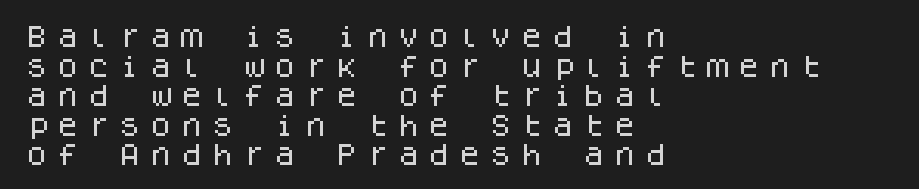
The image shows 24 px text type, upright; set left-aligned, line spacing 1.23x, unusually wide letter spacing (+0.29 em), not underlined.
